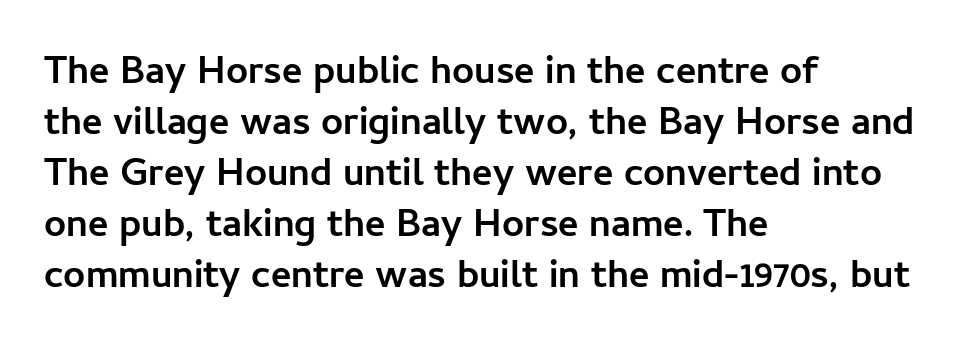
Q: Is the text bold? A: Yes.
Q: Is the text italic (slanted)? A: No, it is upright.
Q: Is the typeface a serif or a sans-serif typeface? A: Sans-serif.
Q: Is the text underlined? A: No.
Q: How is the paragraph aligned? A: Left-aligned.
Q: Is the spacing between letters normal or unusually wide? A: Normal.
Q: Is the spacing between lines tight, normal or loose? A: Normal.
Q: Width (condensed, normal, or wide)? A: Normal.
Q: Stroke contrast? A: Low.
Q: x-height? A: Medium.
Q: Monospaced? A: No.
